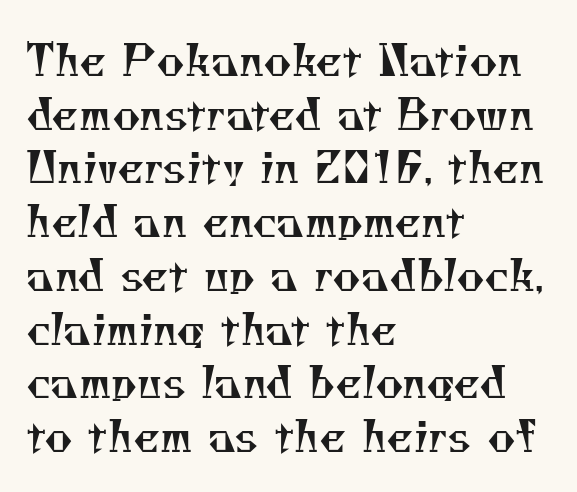
The image shows 43 px regular-weight serif type; set left-aligned, normal line spacing (1.25x), normal letter spacing, not underlined; medium stroke contrast and a small x-height.
